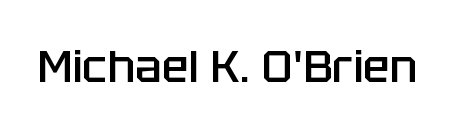
{"serif": "no", "italic": "no", "bold": "semi", "weight": "semibold", "width": "normal", "stroke_contrast": "low", "x_height": "large", "monospaced": "no", "underline": "no", "letter_spacing": "normal", "letter_spacing_em": 0.0, "glyph_px": 45}
